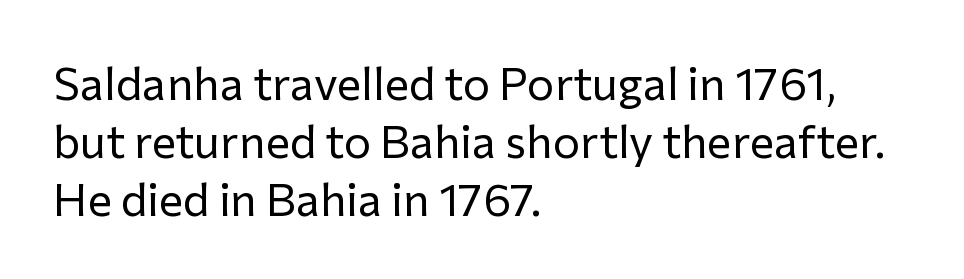
Q: Is the text bold? A: No.
Q: Is the text italic (slanted)? A: No, it is upright.
Q: Is the typeface a serif or a sans-serif typeface? A: Sans-serif.
Q: Is the text underlined? A: No.
Q: How is the paragraph aligned? A: Left-aligned.
Q: Is the spacing between letters normal or unusually wide? A: Normal.
Q: Is the spacing between lines tight, normal or loose? A: Normal.
Q: Width (condensed, normal, or wide)? A: Normal.
Q: Stroke contrast? A: Low.
Q: x-height? A: Medium.
Q: Monospaced? A: No.
